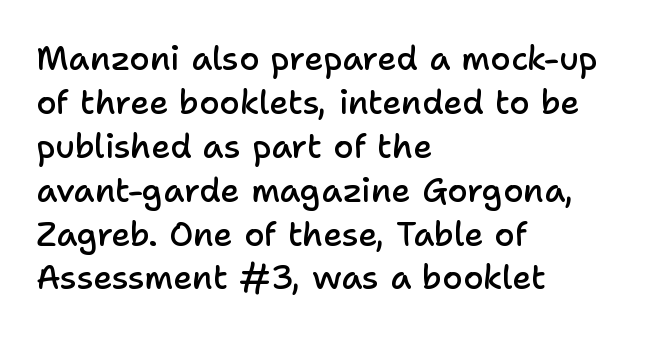
The image shows 33 px semibold sans-serif type, upright; set left-aligned, normal line spacing (1.33x), normal letter spacing, not underlined; low stroke contrast and a medium x-height.
